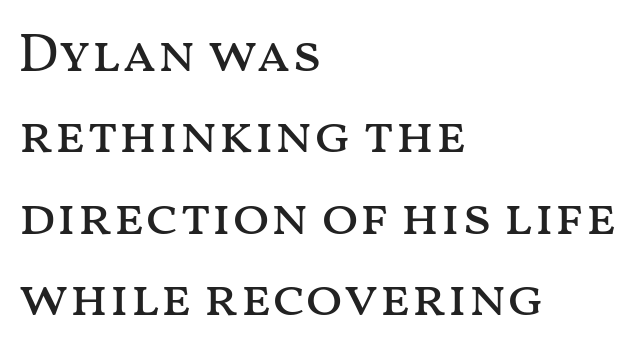
Unlike italic type, these characters show no tilt at all. Tracking here is standard; glyphs follow each other at the usual distance. The typeface has the unassuming heft of standard copy or less. Check the space under the baseline: it is left empty. Is the block centered? No — it sits flush against the left margin.
